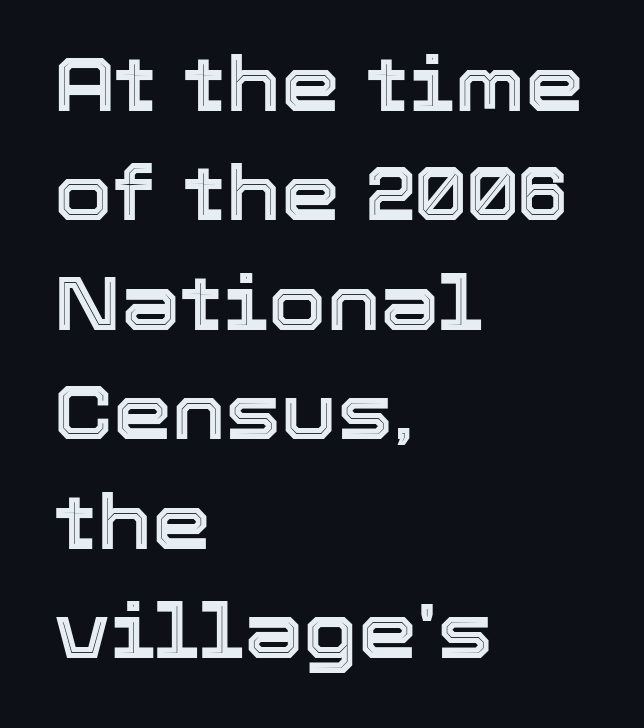
Q: Is the text italic (slanted)? A: No, it is upright.
Q: Is the text underlined? A: No.
Q: How is the paragraph aligned? A: Left-aligned.
Q: Is the spacing between letters normal or unusually wide? A: Normal.
Q: Is the spacing between lines tight, normal or loose? A: Normal.
Q: Width (condensed, normal, or wide)? A: Normal.
Q: x-height? A: Medium.
Q: Monospaced? A: No.
